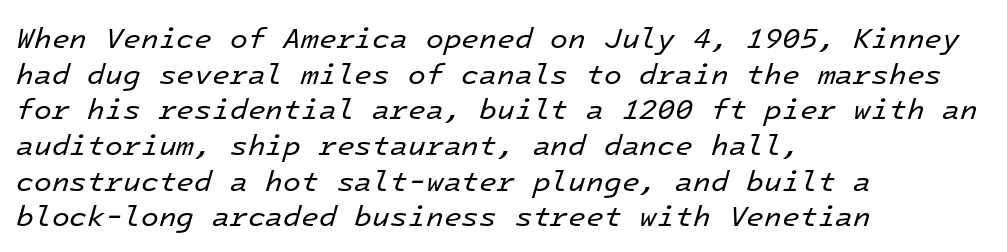
{"italic": "yes", "lean": "right", "slant_degrees": 16, "bold": "no", "weight": "regular", "width": "normal", "stroke_contrast": "low", "x_height": "medium", "monospaced": "yes", "underline": "no", "align": "left", "line_spacing_ratio": 1.23, "letter_spacing": "normal", "letter_spacing_em": 0.0, "glyph_px": 29}
